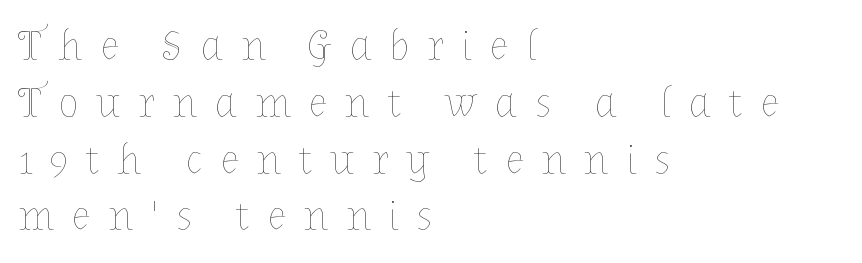
{"italic": "no", "bold": "no", "weight": "thin", "width": "normal", "stroke_contrast": "low", "x_height": "medium", "monospaced": "no", "underline": "no", "align": "left", "line_spacing": "normal", "line_spacing_ratio": 1.32, "letter_spacing": "wide", "letter_spacing_em": 0.41, "glyph_px": 43}
